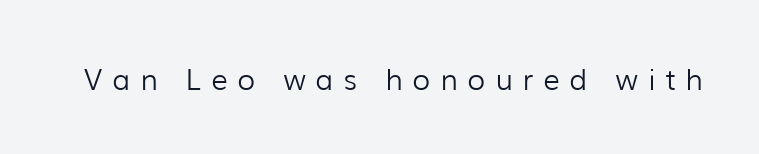
Rule under the text: the space is simply empty. The type is letterspaced generously, with wide tracking. Note the varied advance widths — an 'i' is clearly narrower than an 'm'. Rendered with straight, roman letterforms. Is this a heavy cut? Hardly; it is regular or lighter. What kind of face is this? One without serifs — a sans.
